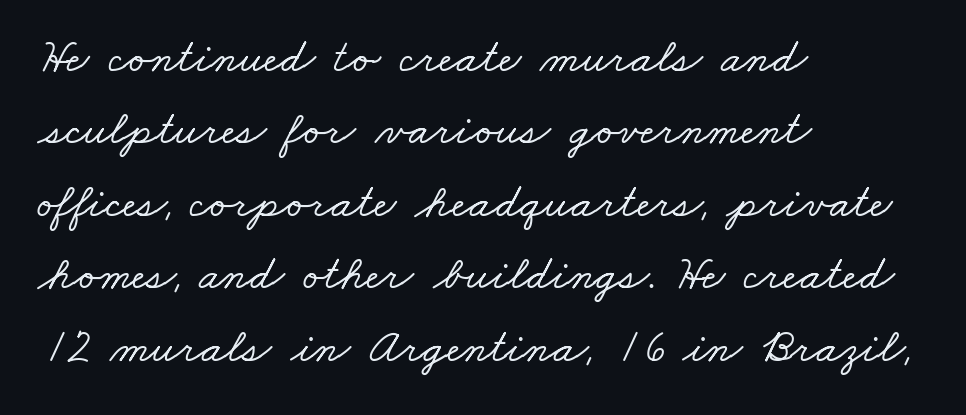
Notice how descenders clear the ascenders below comfortably — that's standard leading. Characters follow at the spacing the type designer built in. Is this a sans? No — the strokes have serifs. Words float on clear page, feet unadorned. Compared with a centered layout, this one pins lines to the left instead. Spacing verdict: proportional, widths tailored to each character.
